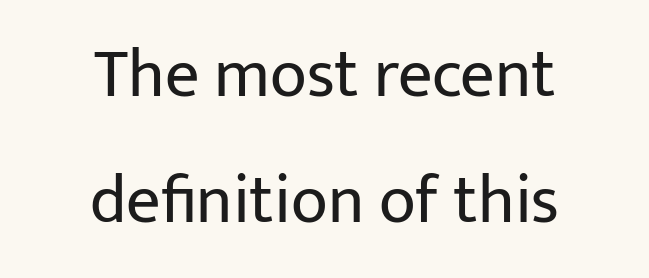
This is roman type, the default non-slanted kind. These lines stack symmetrically, like a column narrowing and widening about its center. Weight: regular or lighter. This rendering leaves character spacing at its baseline value. Decoration check: the copy has no underline.
